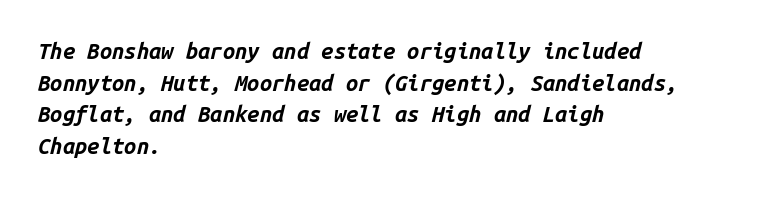
Yep, that's italic — everything's leaning. Typesetter's note: full bold, strokes at maximum text heaviness. The space directly below the letters is spotless. Normally led — the rows are evenly, conventionally spaced. The horizontal fit of the characters is conventional and even.
